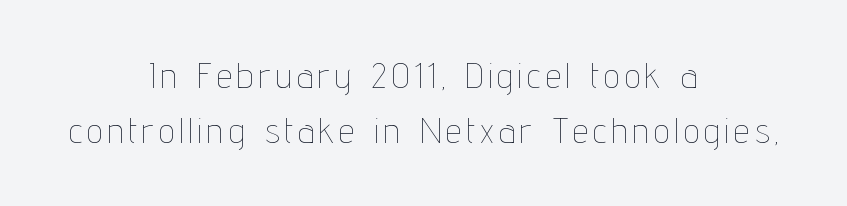
{"italic": "no", "bold": "no", "weight": "thin", "width": "condensed", "stroke_contrast": "low", "x_height": "medium", "monospaced": "no", "underline": "no", "align": "center", "line_spacing": "normal", "line_spacing_ratio": 1.56, "glyph_px": 35}
